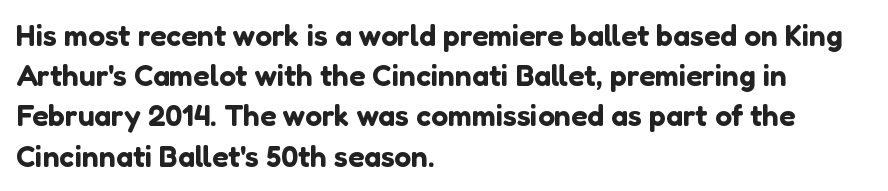
{"serif": "no", "italic": "no", "width": "normal", "stroke_contrast": "low", "x_height": "medium", "monospaced": "no", "underline": "no", "align": "left", "line_spacing": "normal", "line_spacing_ratio": 1.34, "letter_spacing": "normal", "letter_spacing_em": 0.0, "glyph_px": 30}
